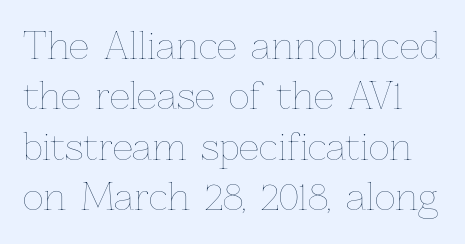
The image shows 36 px thin type, upright; set normal line spacing (1.4x), normal letter spacing, not underlined; low stroke contrast and a medium x-height.
